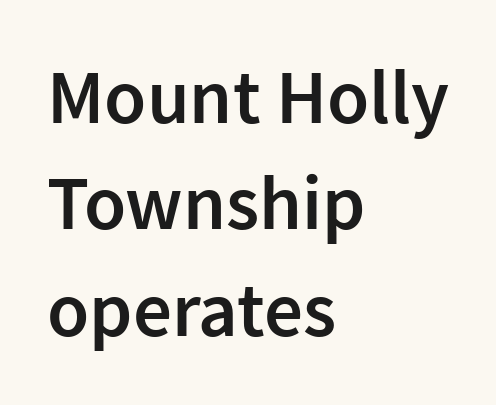
Q: Is the text bold? A: Semi-bold.
Q: Is the text italic (slanted)? A: No, it is upright.
Q: Is the typeface a serif or a sans-serif typeface? A: Sans-serif.
Q: Is the text underlined? A: No.
Q: How is the paragraph aligned? A: Left-aligned.
Q: Is the spacing between letters normal or unusually wide? A: Normal.
Q: Is the spacing between lines tight, normal or loose? A: Normal.
Q: Width (condensed, normal, or wide)? A: Normal.
Q: Stroke contrast? A: Low.
Q: x-height? A: Medium.
Q: Monospaced? A: No.
